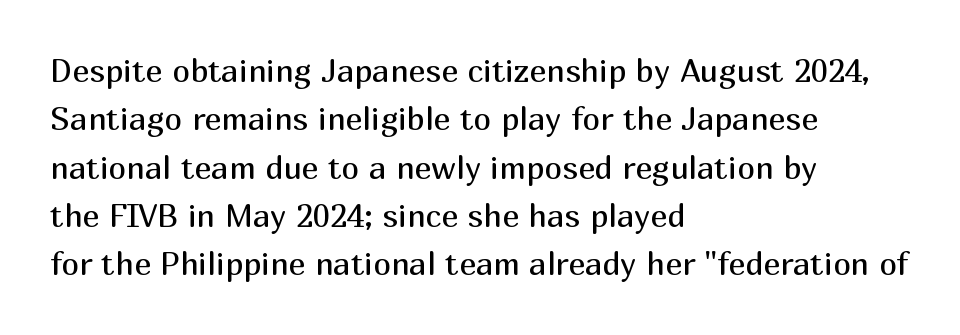
Q: Is the text bold? A: No.
Q: Is the text italic (slanted)? A: No, it is upright.
Q: Is the typeface a serif or a sans-serif typeface? A: Sans-serif.
Q: Is the text underlined? A: No.
Q: How is the paragraph aligned? A: Left-aligned.
Q: Is the spacing between letters normal or unusually wide? A: Normal.
Q: Is the spacing between lines tight, normal or loose? A: Normal.
Q: Width (condensed, normal, or wide)? A: Normal.
Q: Stroke contrast? A: Medium.
Q: x-height? A: Medium.
Q: Monospaced? A: No.
